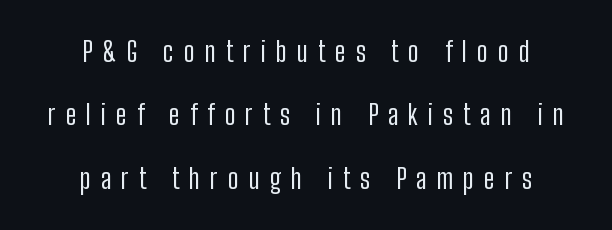
{"italic": "no", "bold": "no", "underline": "no", "align": "center", "line_spacing": "loose", "line_spacing_ratio": 2.35, "letter_spacing": "wide", "letter_spacing_em": 0.37, "glyph_px": 27}
